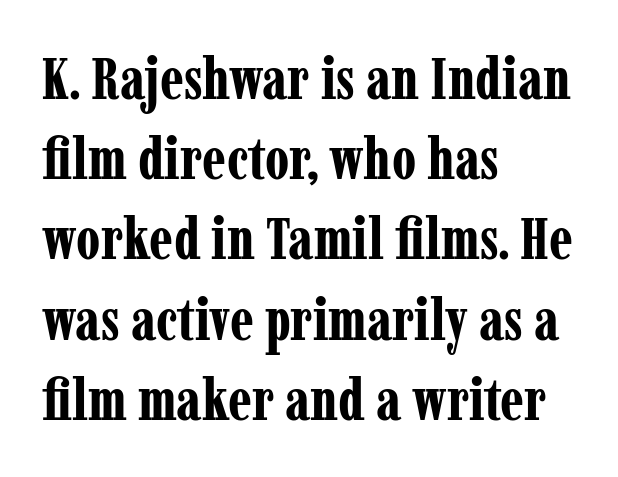
Bold? Absolutely — the strokes are thick and heavy. Bare-footed words on every line. In terms of leading, this rendering sits right in the middle. The letters carry serifs — small finishing strokes at the ends of their stems.
